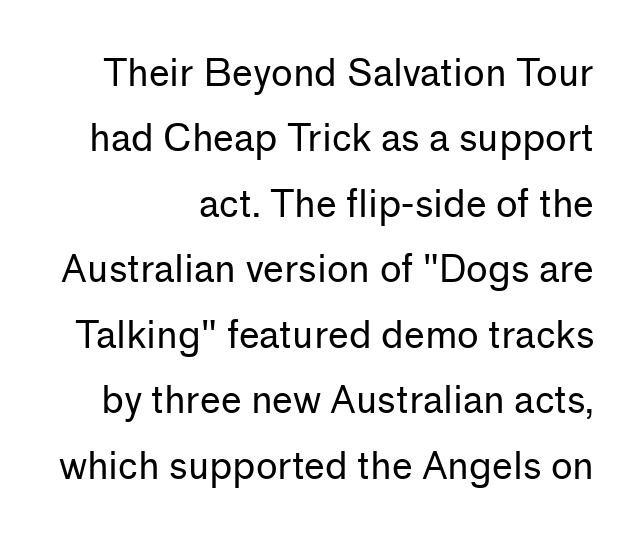
{"serif": "no", "italic": "no", "bold": "no", "weight": "regular", "width": "normal", "stroke_contrast": "low", "x_height": "medium", "monospaced": "no", "underline": "no", "align": "right", "line_spacing_ratio": 1.77, "letter_spacing": "normal", "letter_spacing_em": 0.0, "glyph_px": 37}
